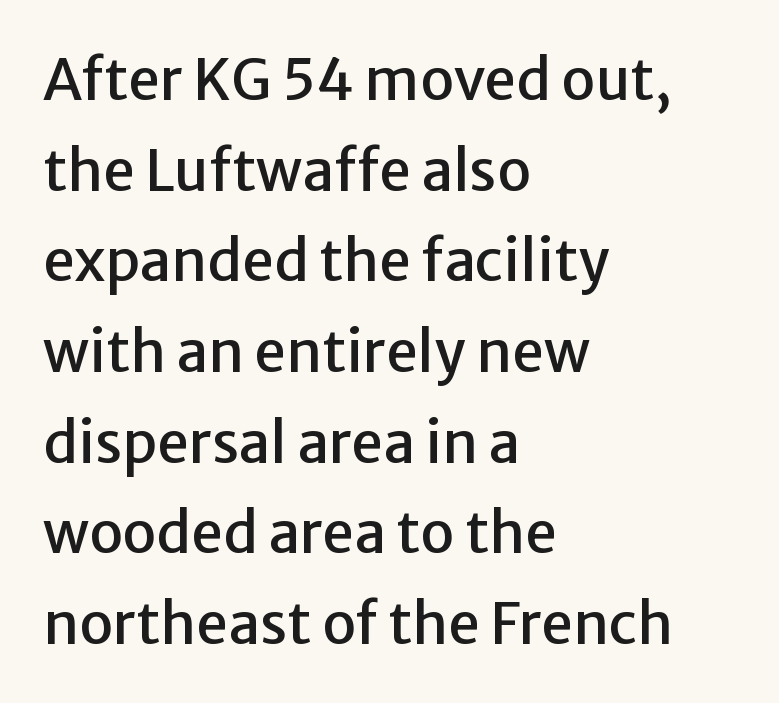
The image shows 57 px sans-serif type, upright; set left-aligned, normal line spacing (1.59x), normal letter spacing, not underlined; low stroke contrast and a medium x-height.
